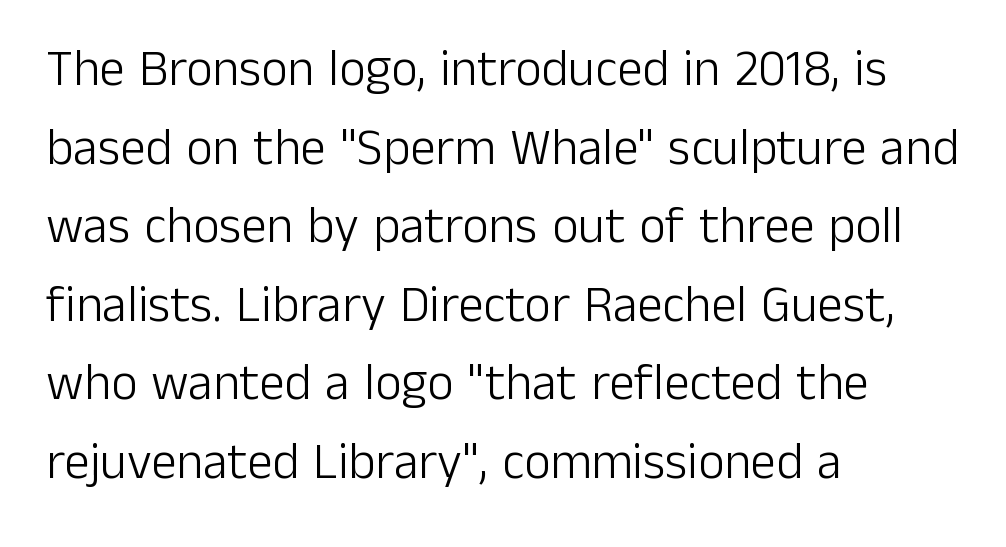
Q: Is the text bold? A: No.
Q: Is the text italic (slanted)? A: No, it is upright.
Q: Is the typeface a serif or a sans-serif typeface? A: Sans-serif.
Q: Is the text underlined? A: No.
Q: How is the paragraph aligned? A: Left-aligned.
Q: Is the spacing between letters normal or unusually wide? A: Normal.
Q: Is the spacing between lines tight, normal or loose? A: Normal.
Q: Width (condensed, normal, or wide)? A: Normal.
Q: Stroke contrast? A: Low.
Q: x-height? A: Medium.
Q: Monospaced? A: No.
